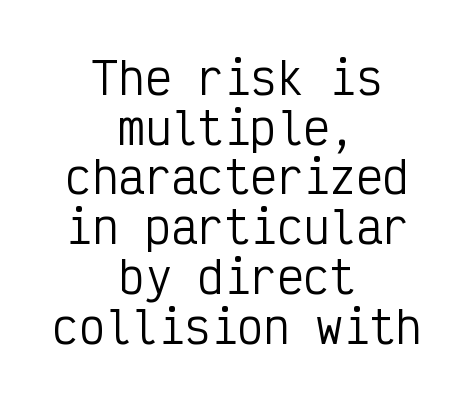
Only glyphs here, with clear space below each row. Whoever set this chose condensed vertical rhythm over breathing room. Nothing unusual about the tracking: characters are spaced as the font intends. This sample uses an upright cut, with every glyph sitting square on the baseline.
